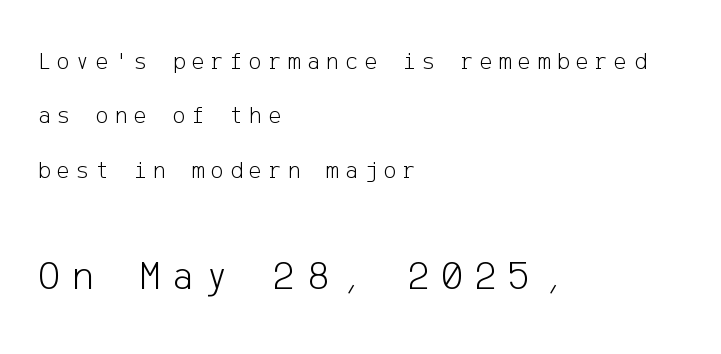
Q: Is the text bold? A: No.
Q: Is the text italic (slanted)? A: No, it is upright.
Q: Is the typeface a serif or a sans-serif typeface? A: Sans-serif.
Q: Is the text underlined? A: No.
Q: How is the paragraph aligned? A: Left-aligned.
Q: Is the spacing between letters normal or unusually wide? A: Unusually wide.
Q: Is the spacing between lines tight, normal or loose? A: Loose.
Q: Which block of text is set in a larger size, the first (top) or the second (bottom)? A: The second (bottom) one.
Q: Width (condensed, normal, or wide)? A: Normal.
Q: Stroke contrast? A: Low.
Q: x-height? A: Medium.
